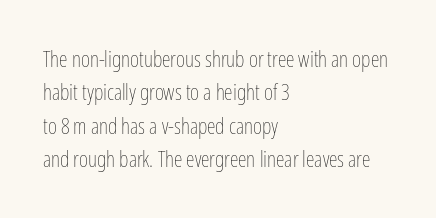
Summary of vertical rhythm: regular, with standard interline spacing. No extra ink here — the face is not bold. Quick note: not italic, upright. Horizontal alignment here is leftward, the default for most running prose.
